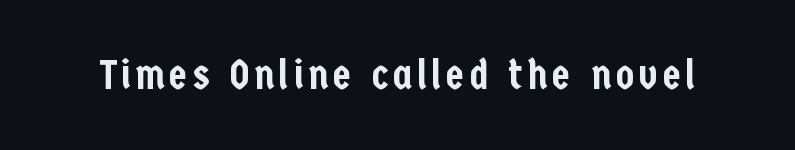
Q: Is the text italic (slanted)? A: No, it is upright.
Q: Is the typeface a serif or a sans-serif typeface? A: Sans-serif.
Q: Is the text underlined? A: No.
Q: Width (condensed, normal, or wide)? A: Condensed.
Q: Stroke contrast? A: Low.
Q: x-height? A: Medium.
Q: Monospaced? A: No.
